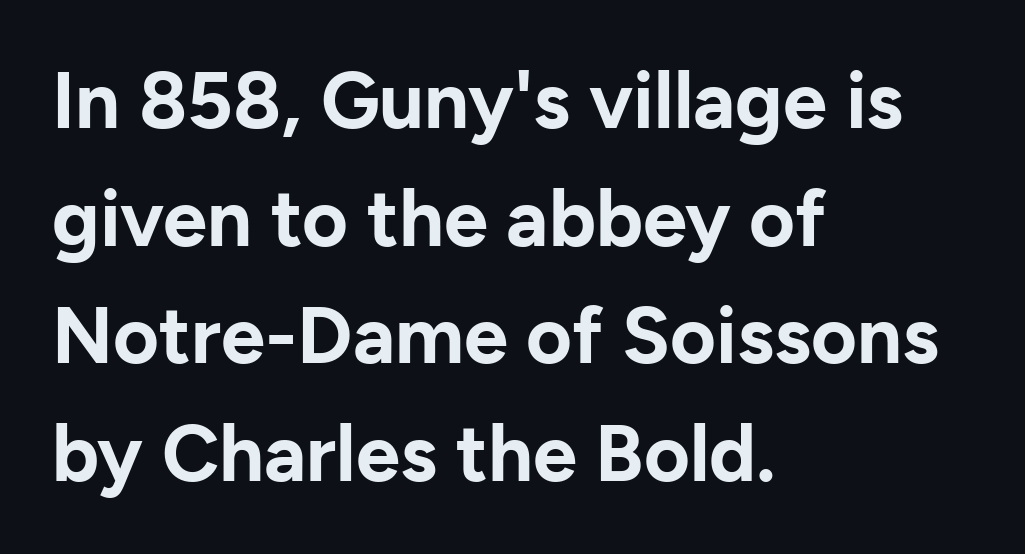
Q: Is the text bold? A: Yes.
Q: Is the text italic (slanted)? A: No, it is upright.
Q: Is the typeface a serif or a sans-serif typeface? A: Sans-serif.
Q: Is the text underlined? A: No.
Q: How is the paragraph aligned? A: Left-aligned.
Q: Is the spacing between letters normal or unusually wide? A: Normal.
Q: Is the spacing between lines tight, normal or loose? A: Normal.
Q: Width (condensed, normal, or wide)? A: Normal.
Q: Stroke contrast? A: Low.
Q: x-height? A: Medium.
Q: Monospaced? A: No.
